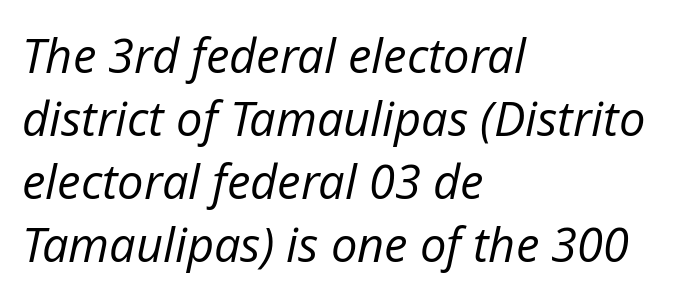
{"italic": "yes", "lean": "right", "slant_degrees": 12, "bold": "no", "weight": "regular", "width": "normal", "stroke_contrast": "low", "x_height": "medium", "monospaced": "no", "underline": "no", "align": "left", "line_spacing": "normal", "line_spacing_ratio": 1.34, "letter_spacing": "normal", "letter_spacing_em": 0.0, "glyph_px": 47}
